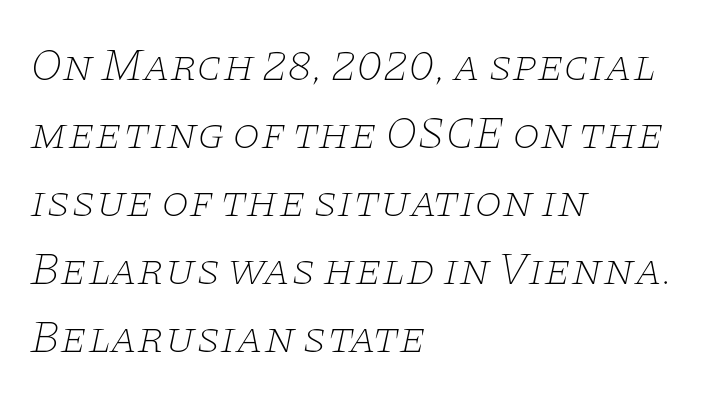
The image shows 45 px thin, wide serif type, italic (leaning right); set left-aligned, normal line spacing (1.51x), normal letter spacing, not underlined; low stroke contrast and a large x-height.
